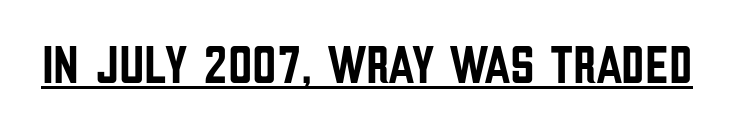
{"serif": "no", "italic": "no", "width": "condensed", "stroke_contrast": "low", "x_height": "large", "monospaced": "no", "underline": "yes", "letter_spacing": "normal", "letter_spacing_em": 0.0, "glyph_px": 54}
